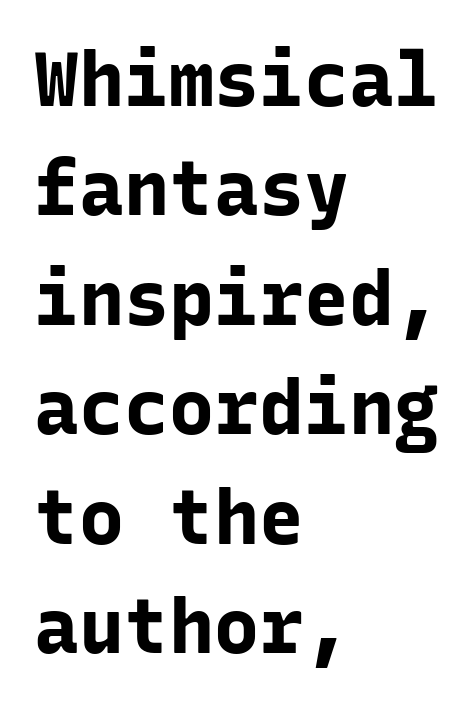
Words float on clear page, feet unadorned. The lettering stays uniformly vertical, giving the passage a roman look. Is the letter spacing exaggerated? No — it looks like the ordinary default. You could count columns in this text — the font is strictly monospaced. Every row of glyphs begins at an identical x-position on the left. The sample has been set heavy, in full bold.
